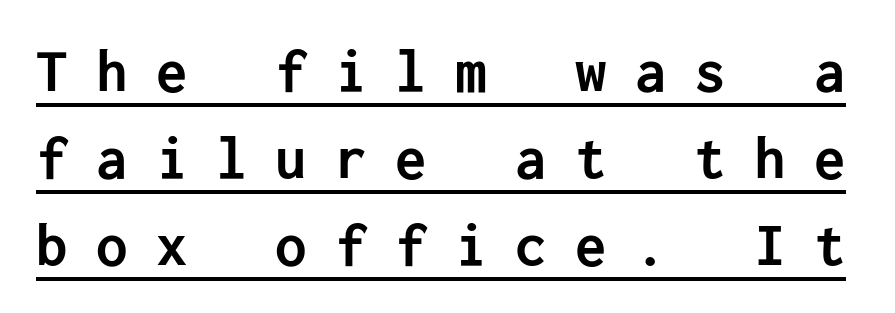
The image shows 63 px semibold sans-serif type, upright; set normal line spacing (1.38x), unusually wide letter spacing (+0.45 em), underlined; low stroke contrast and a medium x-height.
